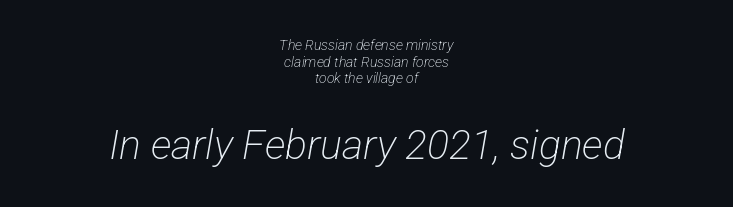
The image shows 41 px light, condensed sans-serif type; set centered, line spacing 1.19x, normal letter spacing, not underlined; the second (bottom) block is 2.93x larger; low stroke contrast and a medium x-height.
